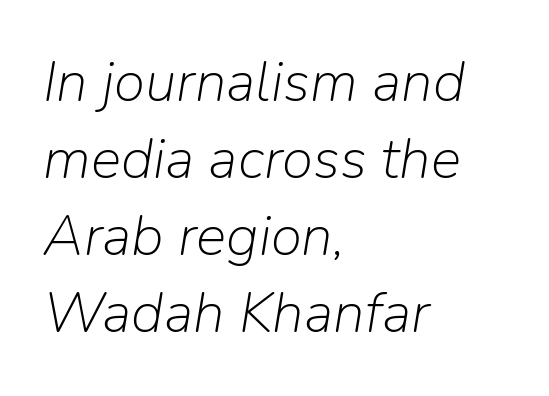
The image shows 57 px light type, italic (leaning right); set left-aligned, normal line spacing (1.35x), normal letter spacing, not underlined; low stroke contrast and a medium x-height.
